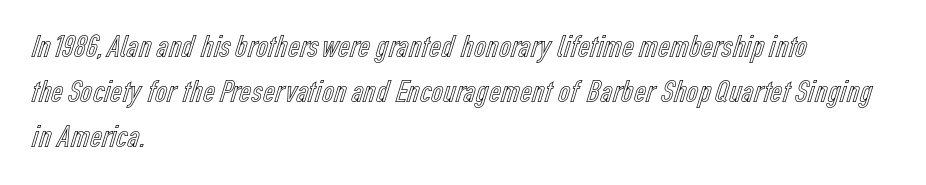
Q: Is the text italic (slanted)? A: Yes.
Q: Is the text underlined? A: No.
Q: How is the paragraph aligned? A: Left-aligned.
Q: Is the spacing between letters normal or unusually wide? A: Normal.
Q: Is the spacing between lines tight, normal or loose? A: Normal.
Q: Width (condensed, normal, or wide)? A: Condensed.
Q: x-height? A: Medium.
Q: Monospaced? A: No.
